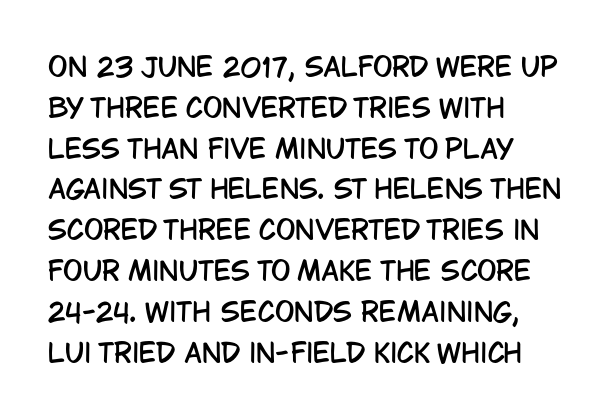
Q: Is the text italic (slanted)? A: No, it is upright.
Q: Is the text underlined? A: No.
Q: How is the paragraph aligned? A: Left-aligned.
Q: Is the spacing between letters normal or unusually wide? A: Normal.
Q: Is the spacing between lines tight, normal or loose? A: Normal.
